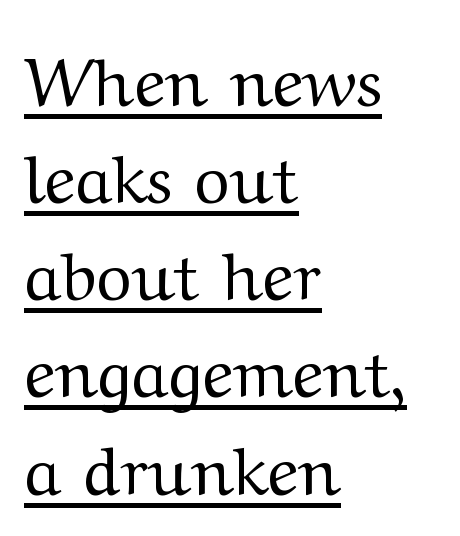
The image shows 67 px regular-weight, wide serif type, upright; set left-aligned, normal line spacing (1.45x), normal letter spacing, underlined; medium stroke contrast and a medium x-height.
